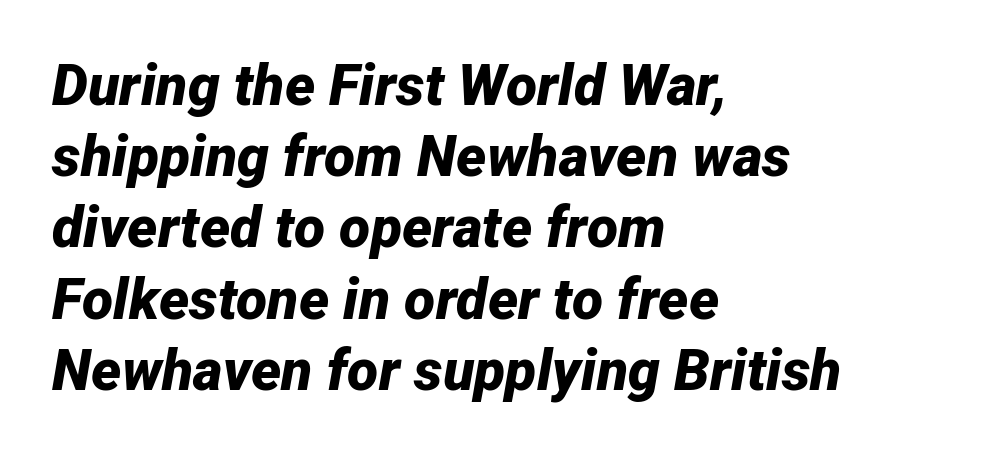
Q: Is the text bold? A: Yes.
Q: Is the text italic (slanted)? A: Yes, it leans right by about 12 degrees.
Q: Is the text underlined? A: No.
Q: How is the paragraph aligned? A: Left-aligned.
Q: Is the spacing between letters normal or unusually wide? A: Normal.
Q: Is the spacing between lines tight, normal or loose? A: Normal.
Q: Width (condensed, normal, or wide)? A: Normal.
Q: Stroke contrast? A: Low.
Q: x-height? A: Medium.
Q: Monospaced? A: No.
